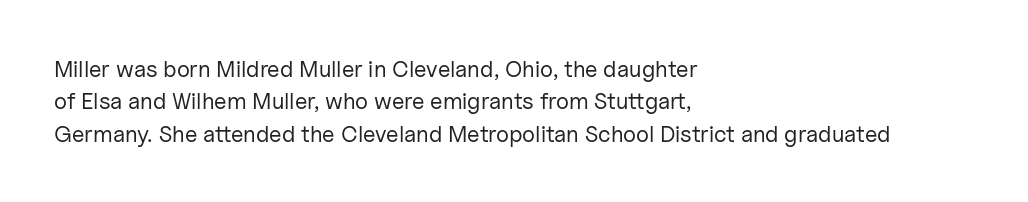
The tracking reads as untouched default to a designer's eye. Layout note: lines flush left. Students, observe: this is what conventionally led text looks like. Underline: absent.
